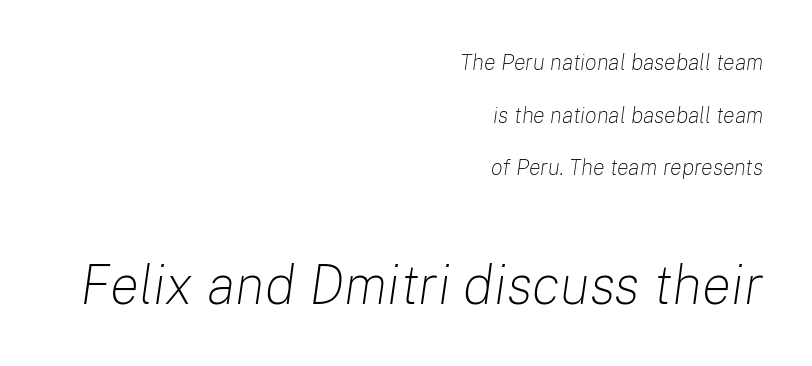
The paragraph has a hard right edge and a soft left edge. Notice the wide empty band between every row — that's loose leading. Anything drawn beneath the words? Only blank space. The typesetting does not lean heavy: it is not bold.
